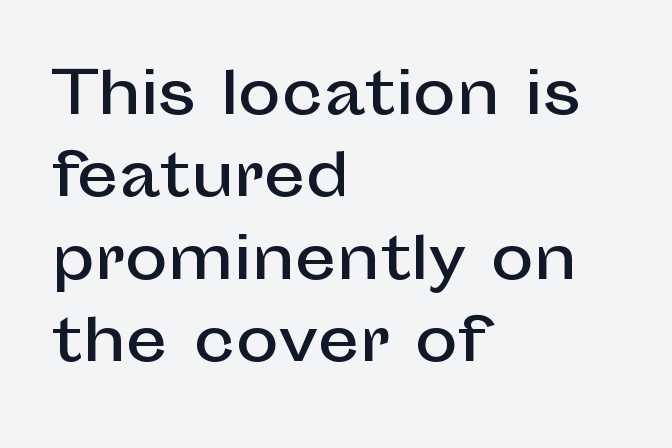
Q: Is the text italic (slanted)? A: No, it is upright.
Q: Is the typeface a serif or a sans-serif typeface? A: Sans-serif.
Q: Is the text underlined? A: No.
Q: How is the paragraph aligned? A: Left-aligned.
Q: Is the spacing between letters normal or unusually wide? A: Normal.
Q: Is the spacing between lines tight, normal or loose? A: Normal.
Q: Width (condensed, normal, or wide)? A: Normal.
Q: Stroke contrast? A: Low.
Q: x-height? A: Medium.
Q: Monospaced? A: No.
